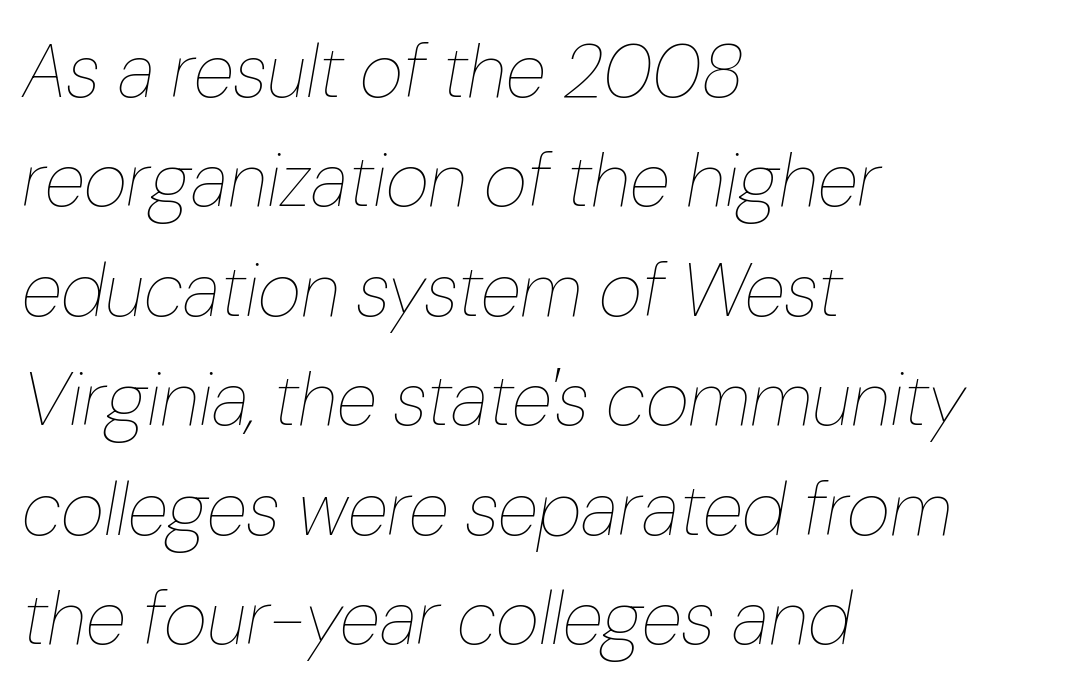
The image shows 75 px thin type, italic (leaning right); set left-aligned, normal line spacing (1.46x), normal letter spacing, not underlined; low stroke contrast and a medium x-height.
